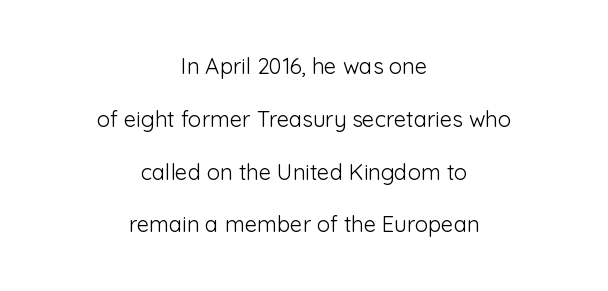
The image shows 22 px text type, upright; set centered, loose line spacing (2.4x), normal letter spacing, not underlined.
